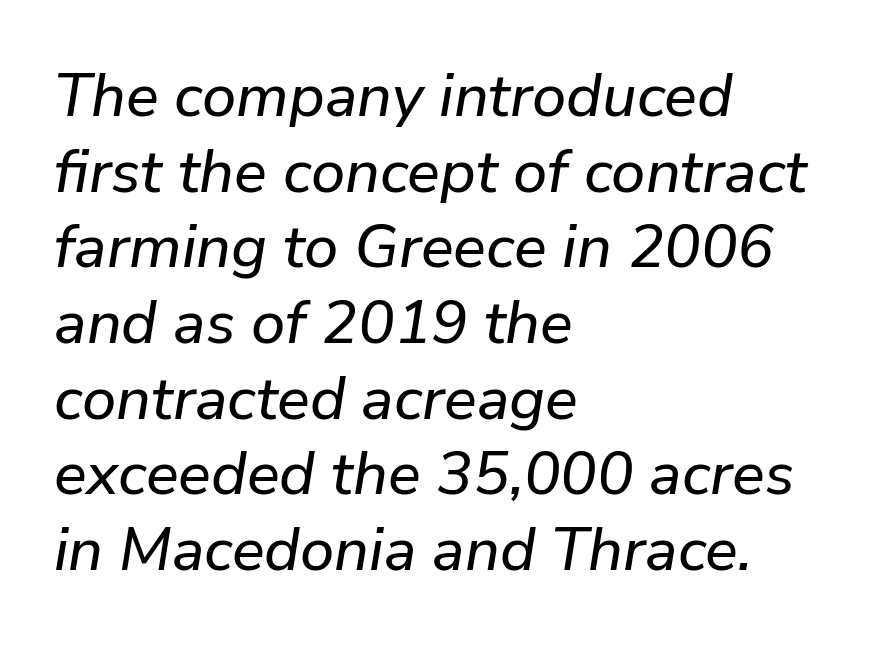
{"italic": "yes", "lean": "right", "slant_degrees": 9, "width": "normal", "stroke_contrast": "low", "x_height": "medium", "monospaced": "no", "underline": "no", "align": "left", "line_spacing_ratio": 1.24, "letter_spacing": "normal", "letter_spacing_em": 0.0, "glyph_px": 61}
